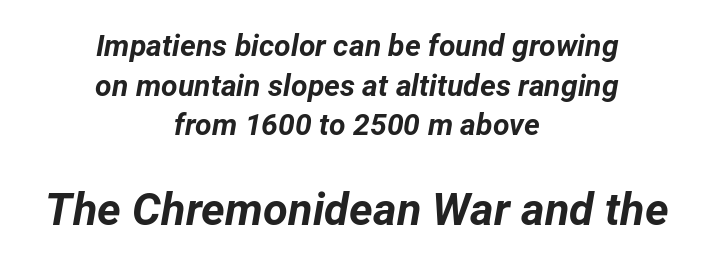
The glyphs are unaccompanied by any horizontal stroke below them. Is the type bold? Yes — the strokes are clearly thick and heavy. Rendered with sloped, italic letterforms. A student would call this center alignment; a typographer would say set centered.
